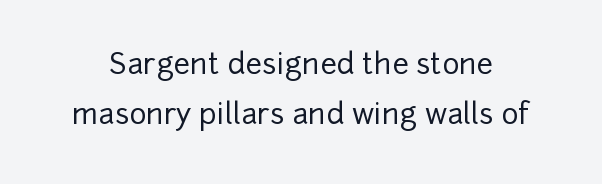
The image shows 29 px sans-serif type, upright; set line spacing 1.71x, normal letter spacing, not underlined; low stroke contrast and a medium x-height.
